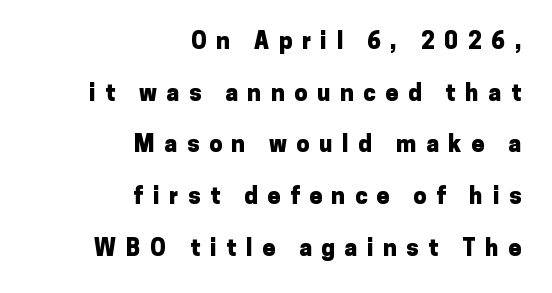
Does the copy run flush right? Yes — the right margin is perfectly even. Descenders are the only things crossing below the line. Strong, thick strokes mark this as bold type. A typesetter would call this heavily tracked-out type.
